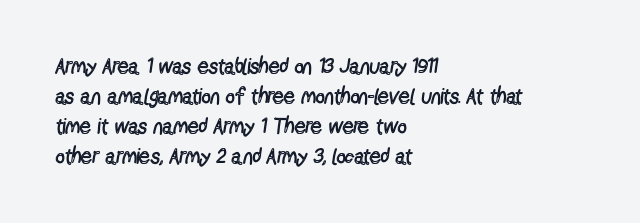
The image shows 22 px text type; set left-aligned, normal line spacing (1.36x), normal letter spacing, not underlined.
